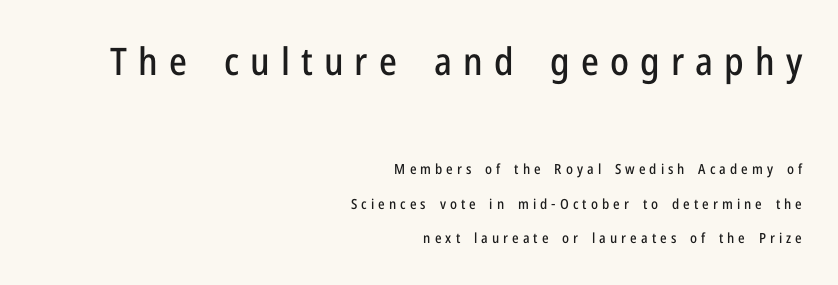
Each row of text sits above clean, open space. Which margin do the lines hug? The right one — the left edge is uneven. Notice how the stems are strictly vertical — no italics here. Observe the wide spacing: letters keep a clear distance from each other.
